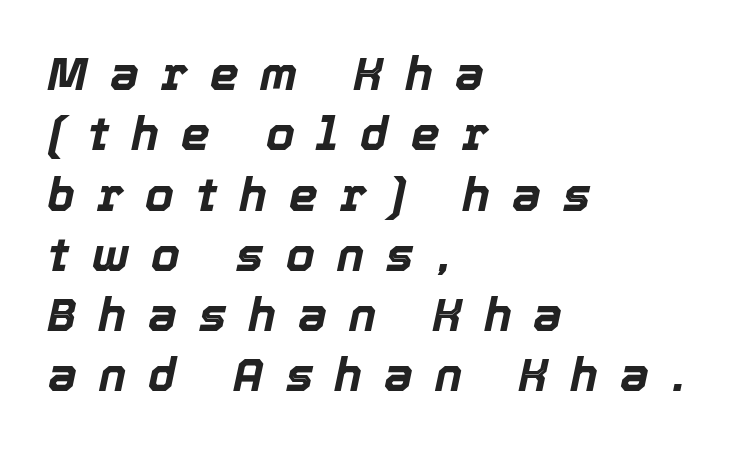
Strokes here are thick enough to call this a true bold. Note the varied advance widths — an 'i' is clearly narrower than an 'm'. Characters follow at a spacing far wider than the type designer built in. Regular leading. The whole block is typeset with a tilt. This rendering uses left alignment, leaving the right contour irregular.
